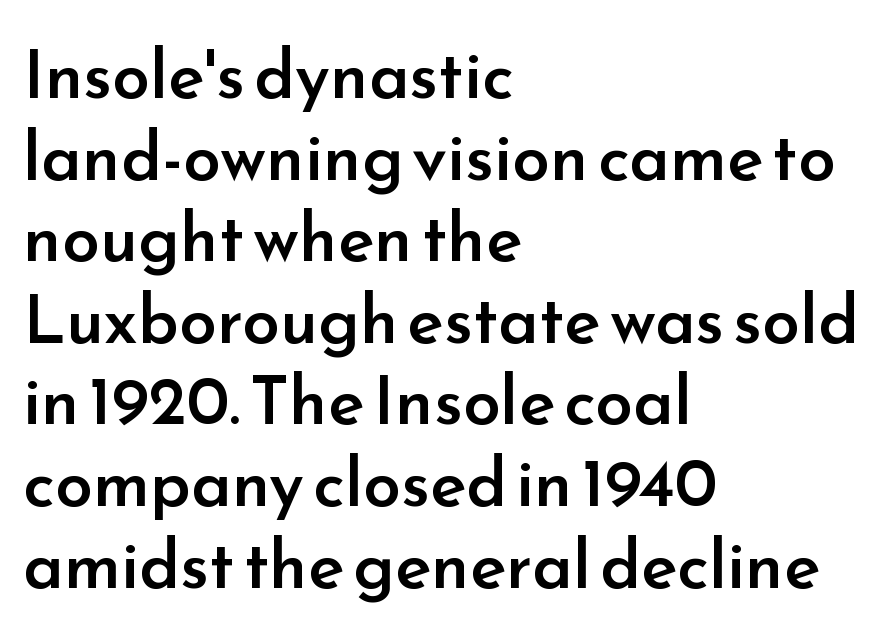
Firm but not heavy-handed strokes: this text is semibold. A bare baseline throughout the passage. The rendering uses natural spacing where letterforms have individual widths. Quick note: not italic, upright. This rendering employs a face without finishing strokes, i.e., a sans-serif. In terms of letterspacing, this is plain default setting.
